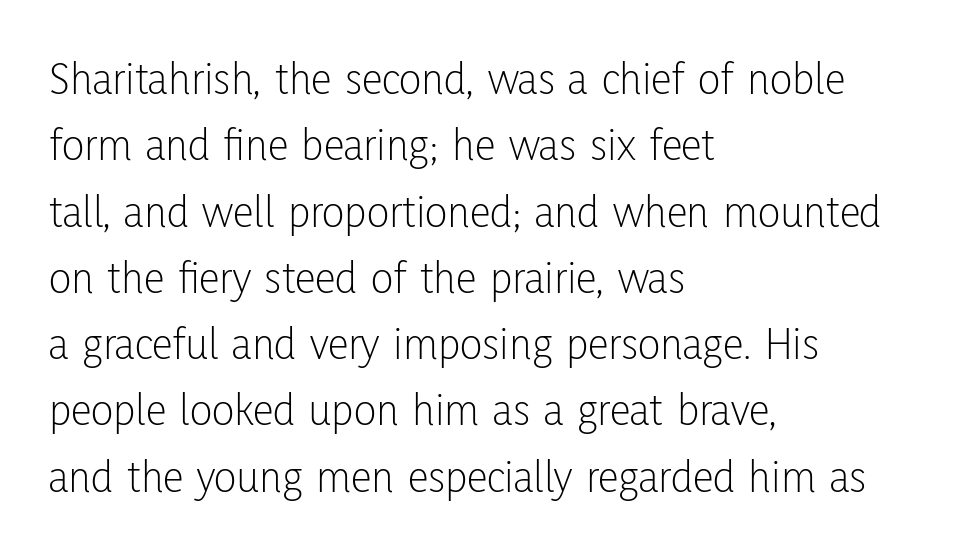
Q: Is the text bold? A: No.
Q: Is the text italic (slanted)? A: No, it is upright.
Q: Is the typeface a serif or a sans-serif typeface? A: Sans-serif.
Q: Is the text underlined? A: No.
Q: How is the paragraph aligned? A: Left-aligned.
Q: Is the spacing between letters normal or unusually wide? A: Normal.
Q: Is the spacing between lines tight, normal or loose? A: Normal.
Q: Width (condensed, normal, or wide)? A: Condensed.
Q: Stroke contrast? A: Low.
Q: x-height? A: Medium.
Q: Monospaced? A: No.
